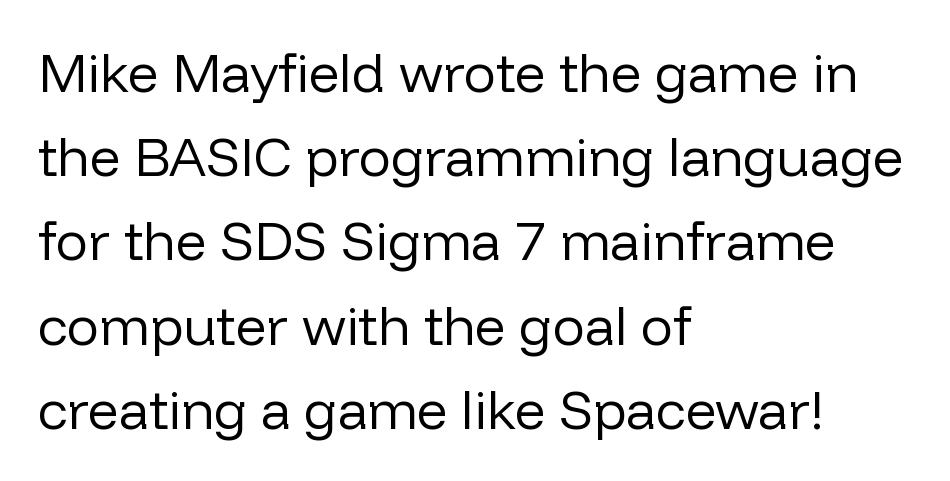
The image shows 54 px regular-weight sans-serif type, upright; set left-aligned, normal line spacing (1.56x), normal letter spacing, not underlined; low stroke contrast and a medium x-height.
